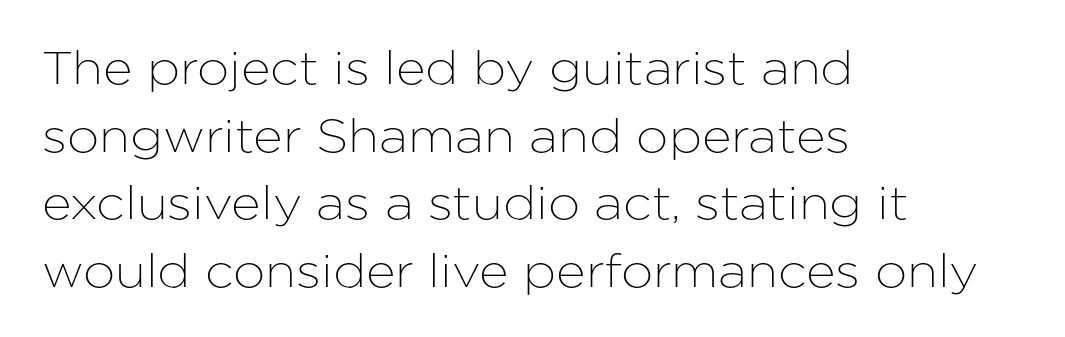
The image shows 46 px sans-serif type, upright; set left-aligned, normal line spacing (1.47x), normal letter spacing, not underlined; low stroke contrast and a medium x-height.
